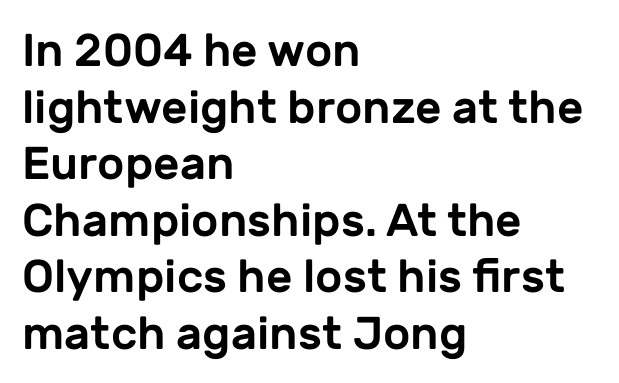
Q: Is the text italic (slanted)? A: No, it is upright.
Q: Is the typeface a serif or a sans-serif typeface? A: Sans-serif.
Q: Is the text underlined? A: No.
Q: How is the paragraph aligned? A: Left-aligned.
Q: Is the spacing between letters normal or unusually wide? A: Normal.
Q: Width (condensed, normal, or wide)? A: Normal.
Q: Stroke contrast? A: Low.
Q: x-height? A: Medium.
Q: Monospaced? A: No.
